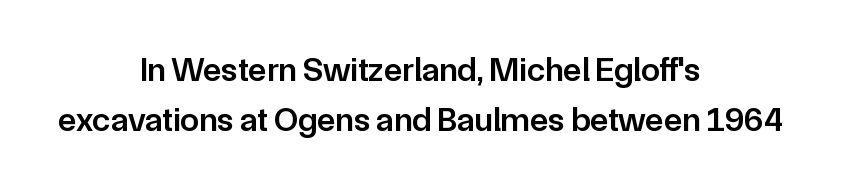
{"serif": "no", "italic": "no", "bold": "semi", "weight": "semibold", "width": "normal", "stroke_contrast": "low", "x_height": "medium", "monospaced": "no", "underline": "no", "align": "center", "line_spacing": "normal", "line_spacing_ratio": 1.46, "letter_spacing": "normal", "letter_spacing_em": 0.0, "glyph_px": 34}
